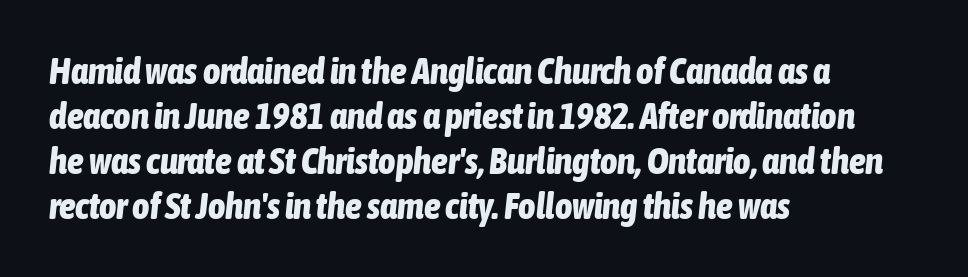
The image shows 37 px bold, condensed type, italic (leaning right); set left-aligned, line spacing 1.22x, normal letter spacing, not underlined; low stroke contrast and a medium x-height.
